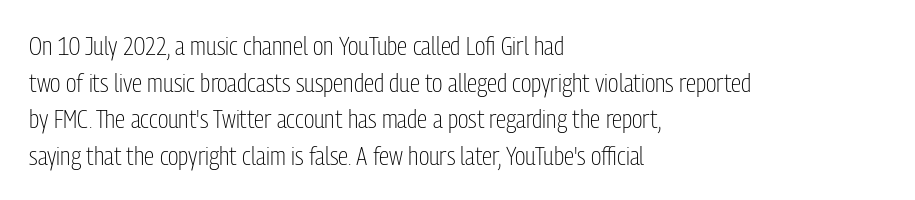
The image shows 26 px text type, upright; set left-aligned, normal line spacing (1.41x), normal letter spacing, not underlined.
